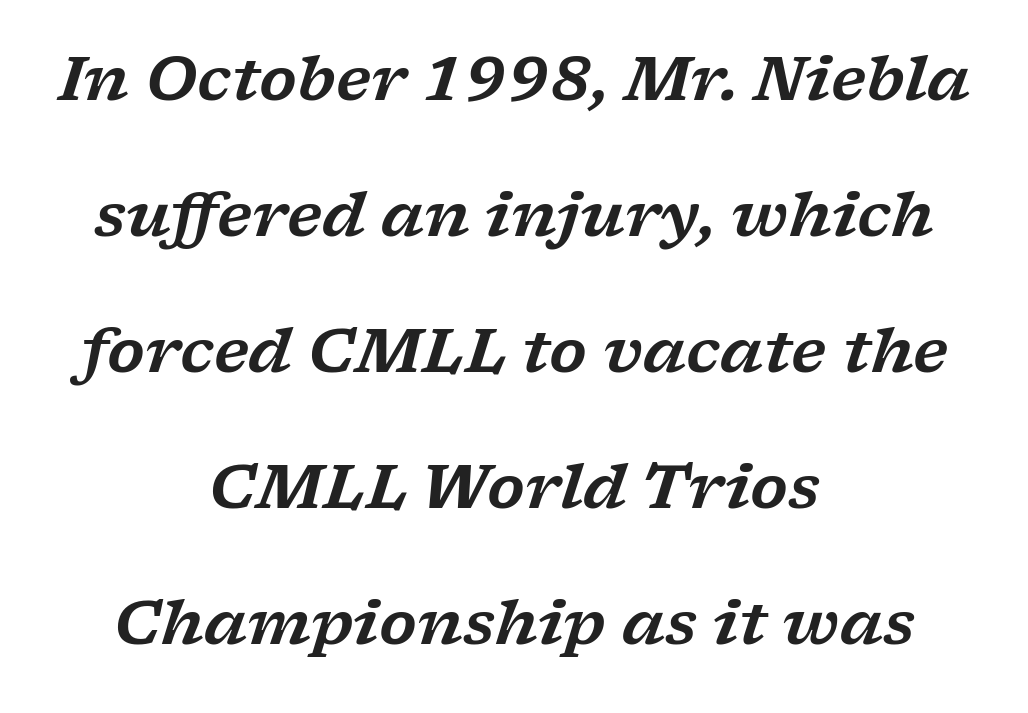
Q: Is the text italic (slanted)? A: Yes, it leans right by about 17 degrees.
Q: Is the typeface a serif or a sans-serif typeface? A: Serif.
Q: Is the text underlined? A: No.
Q: How is the paragraph aligned? A: Centered.
Q: Is the spacing between letters normal or unusually wide? A: Normal.
Q: Is the spacing between lines tight, normal or loose? A: Loose.
Q: Width (condensed, normal, or wide)? A: Wide.
Q: Stroke contrast? A: Low.
Q: x-height? A: Medium.
Q: Monospaced? A: No.
